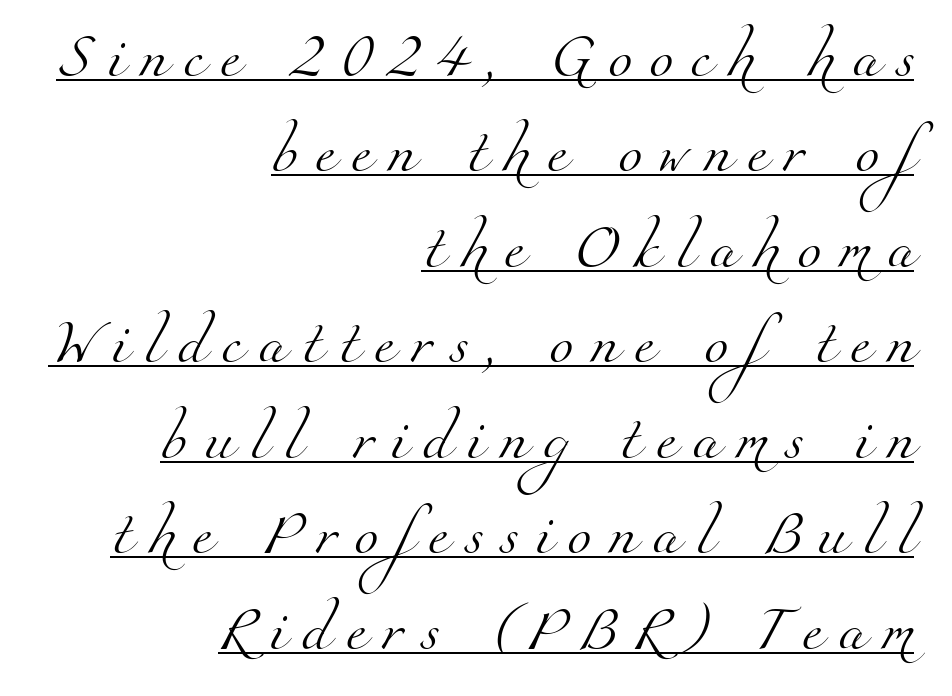
{"serif": "yes", "bold": "no", "weight": "light", "width": "normal", "stroke_contrast": "medium", "x_height": "small", "monospaced": "no", "underline": "yes", "align": "right", "line_spacing": "loose", "line_spacing_ratio": 2.17, "letter_spacing": "wide", "letter_spacing_em": 0.37, "glyph_px": 44}
